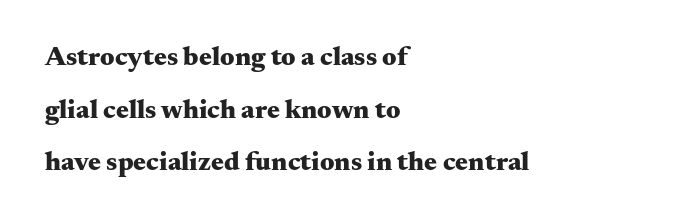
Q: Is the text bold? A: Yes.
Q: Is the text italic (slanted)? A: No, it is upright.
Q: Is the text underlined? A: No.
Q: How is the paragraph aligned? A: Left-aligned.
Q: Is the spacing between letters normal or unusually wide? A: Normal.
Q: Is the spacing between lines tight, normal or loose? A: Loose.
